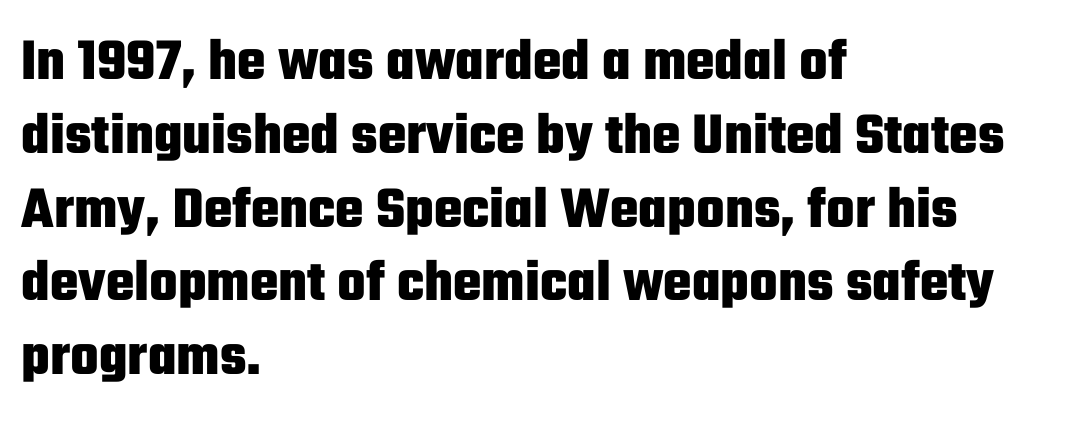
{"serif": "no", "italic": "no", "bold": "yes", "weight": "heavy", "width": "condensed", "stroke_contrast": "low", "x_height": "medium", "monospaced": "no", "underline": "no", "align": "left", "line_spacing_ratio": 1.23, "letter_spacing": "normal", "letter_spacing_em": 0.0, "glyph_px": 60}
